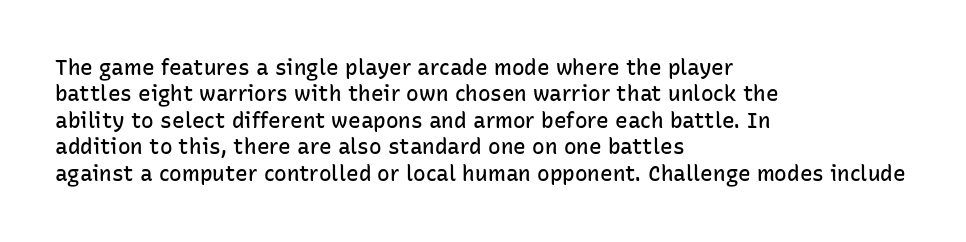
The image shows 21 px text type, upright; set left-aligned, normal line spacing (1.26x), normal letter spacing, not underlined.
